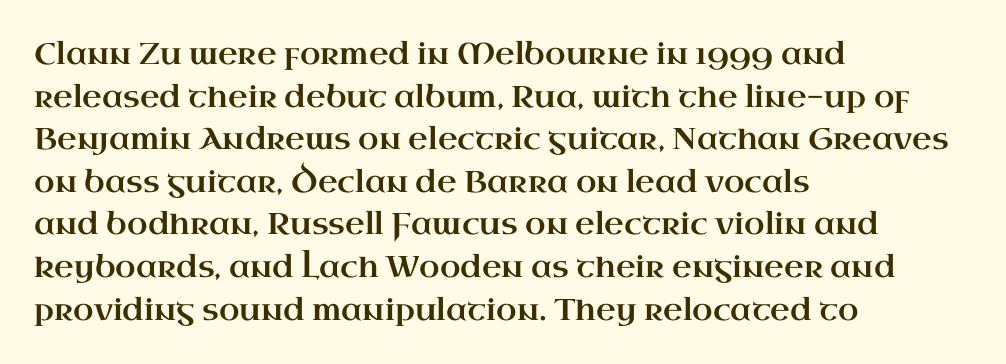
You can tell it's not italic because the verticals are truly vertical. Honestly, the row spacing looks completely unremarkable. Looks like regular typesetting: each glyph gets only the width it needs. Is this a sans? No — the strokes have serifs. Clear beneath every line of the passage.
